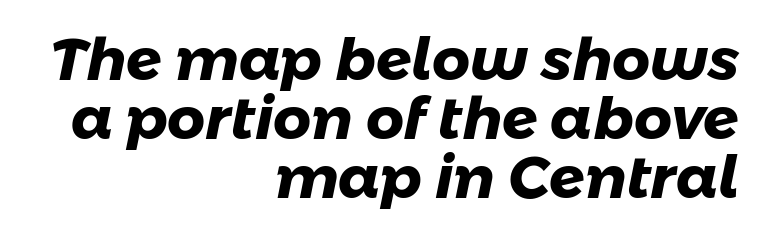
Teacher's note: observe the even right margin — that is flush-right alignment. The letters advance in unequal steps, a hallmark of proportional type. Vertically, the passage feels compressed, each row crowding the next. Summary of weight: heavy, a full bold. This rendering features lettering with no underline.
